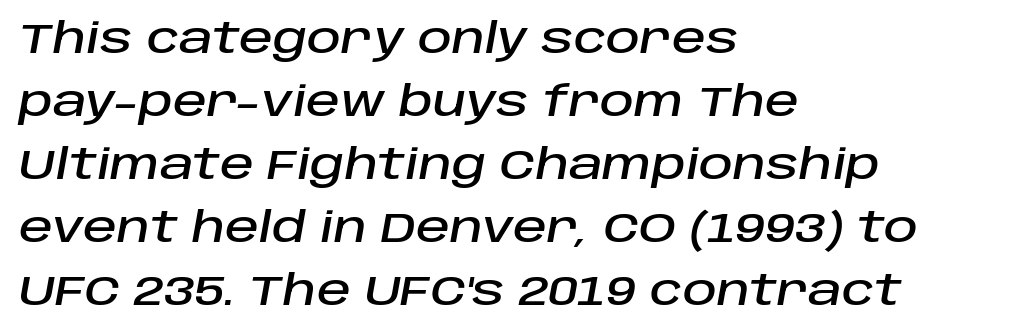
Q: Is the text italic (slanted)? A: Yes, it leans right by about 10 degrees.
Q: Is the text underlined? A: No.
Q: How is the paragraph aligned? A: Left-aligned.
Q: Is the spacing between letters normal or unusually wide? A: Normal.
Q: Is the spacing between lines tight, normal or loose? A: Normal.
Q: Width (condensed, normal, or wide)? A: Normal.
Q: Stroke contrast? A: Low.
Q: x-height? A: Large.
Q: Monospaced? A: No.
